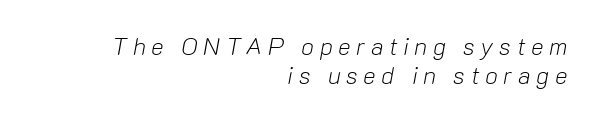
The image shows 24 px text type, italic (leaning right); set right-aligned, line spacing 1.22x, unusually wide letter spacing (+0.23 em), not underlined.
